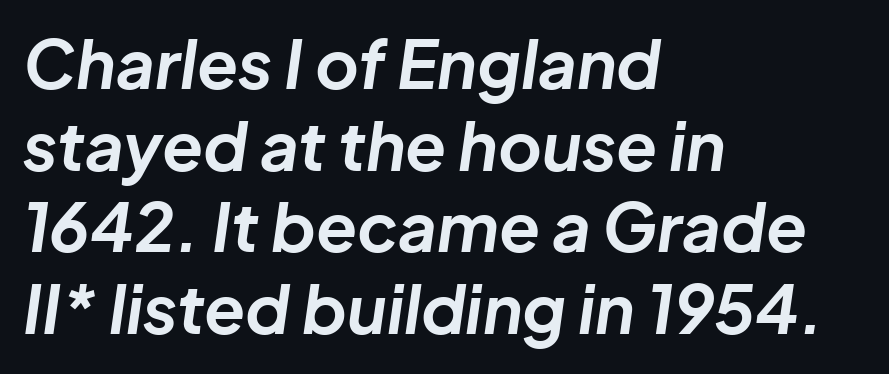
Every row of glyphs begins at an identical x-position on the left. A typesetter would call this zero additional tracking. A typesetter would call this proportional, since set widths differ per character. Bold? Absolutely — the strokes are thick and heavy. The words here are not underlined.
